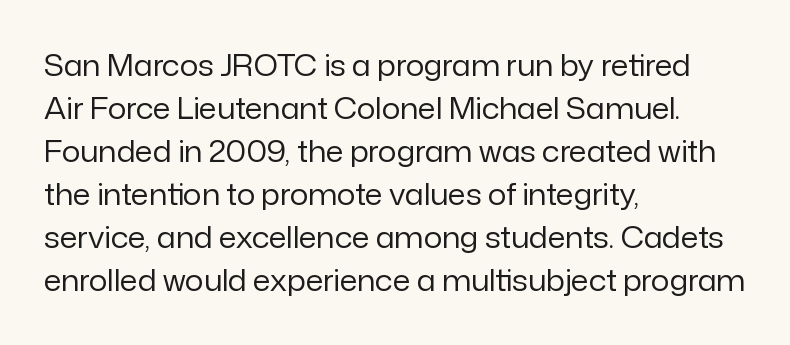
The image shows 29 px regular-weight sans-serif type, upright; set left-aligned, normal line spacing (1.48x), normal letter spacing, not underlined; low stroke contrast and a medium x-height.
